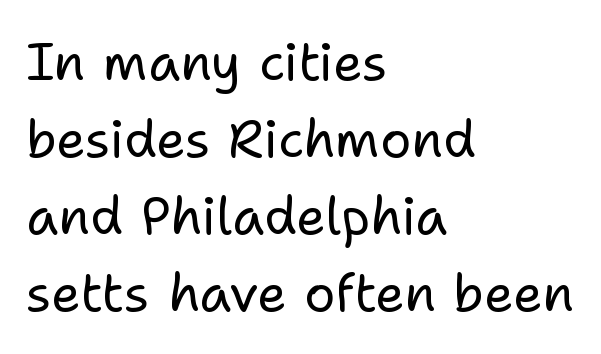
{"serif": "no", "italic": "no", "bold": "no", "weight": "regular", "width": "normal", "stroke_contrast": "low", "x_height": "medium", "monospaced": "no", "underline": "no", "align": "left", "line_spacing": "normal", "line_spacing_ratio": 1.48, "letter_spacing": "normal", "letter_spacing_em": 0.0, "glyph_px": 52}
